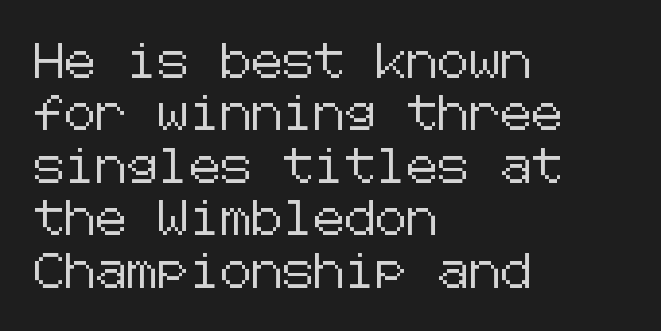
Q: Is the text italic (slanted)? A: No, it is upright.
Q: Is the typeface a serif or a sans-serif typeface? A: Sans-serif.
Q: Is the text underlined? A: No.
Q: How is the paragraph aligned? A: Left-aligned.
Q: Is the spacing between letters normal or unusually wide? A: Normal.
Q: Is the spacing between lines tight, normal or loose? A: Normal.
Q: Width (condensed, normal, or wide)? A: Normal.
Q: Stroke contrast? A: Low.
Q: x-height? A: Medium.
